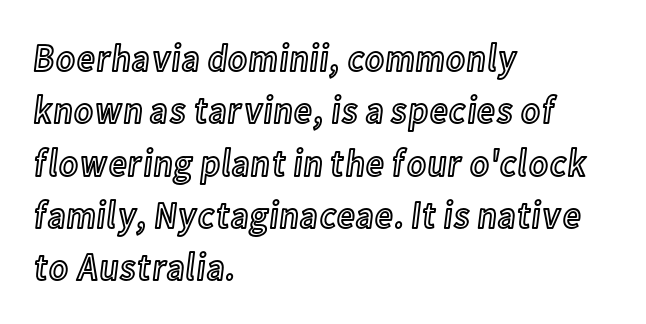
A typesetter would call this proportional, since set widths differ per character. Students, note that the glyphs here touch the page at normal intervals. The passage is arranged the way most books set body copy — flush left.
